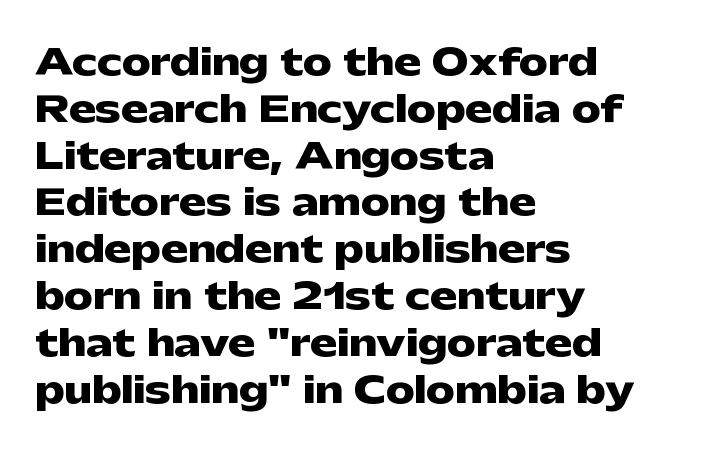
Vertical strokes here are truly vertical. The typesetting leans heavy: a genuine bold. The passage shown is typed in a proportional face where columns would drift. The specimen omits any rule beneath the text block's lines. The characters display no serif detailing; their extremities are plain.
